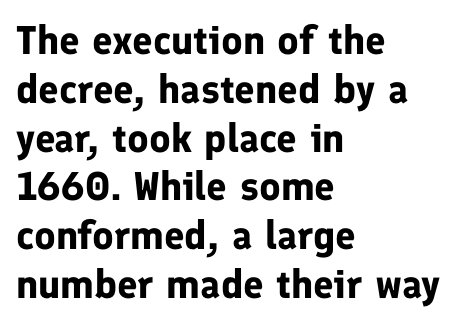
I'd call this a sans setting — the letters go barefoot. No italicization has been applied; the sample stays upright. A typesetter would call this proportional, since set widths differ per character. These lines stack with their left ends in a neat column. On the weight axis this lands at bold, roughly 700. Bare-footed words on every line.
